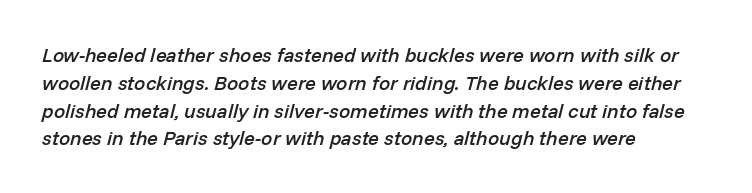
The image shows 20 px text type, italic (leaning right); set left-aligned, normal line spacing (1.39x), normal letter spacing, not underlined.
